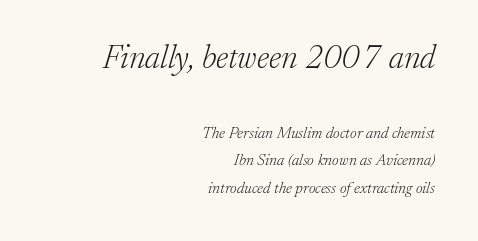
The font's italic variant was chosen for this text. Examine the stroke ends and you'll spot serifs. Vertical stems look standard width or narrower in stroke. Unmarked baselines from the first word to the last. Caption: upper text group enlarged, lower text group reduced.
